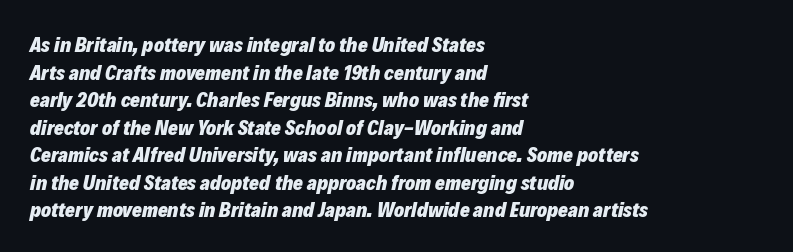
The image shows 21 px bold type, italic (leaning right); set left-aligned, normal line spacing (1.31x), normal letter spacing, not underlined.
